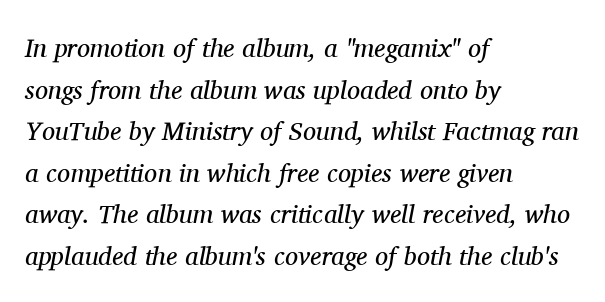
Q: Is the text bold? A: No.
Q: Is the text italic (slanted)? A: Yes, it leans right by about 11 degrees.
Q: Is the text underlined? A: No.
Q: How is the paragraph aligned? A: Left-aligned.
Q: Is the spacing between letters normal or unusually wide? A: Normal.
Q: Is the spacing between lines tight, normal or loose? A: Normal.
